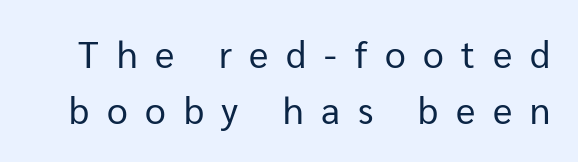
The image shows 37 px regular-weight sans-serif type, upright; set normal line spacing (1.52x), unusually wide letter spacing (+0.48 em), not underlined; low stroke contrast and a medium x-height.
